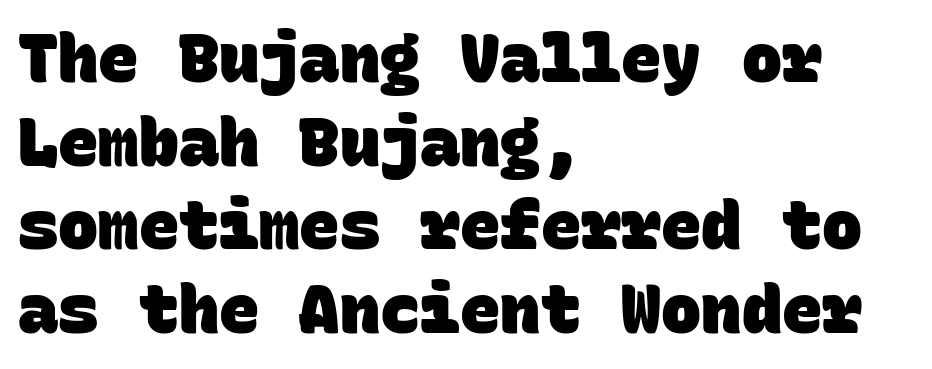
The image shows 67 px heavy sans-serif type, monospaced; set left-aligned, normal line spacing (1.25x), normal letter spacing, not underlined; low stroke contrast and a large x-height.
